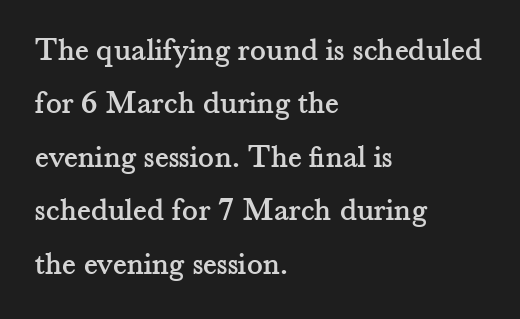
Every row of glyphs begins at an identical x-position on the left. Reading down the column, the eye jumps a familiar distance to each next line. The face used here is seriffed, in the tradition of book romans. Every stem runs plumb, perpendicular to the baseline. The baseline area is clear.
